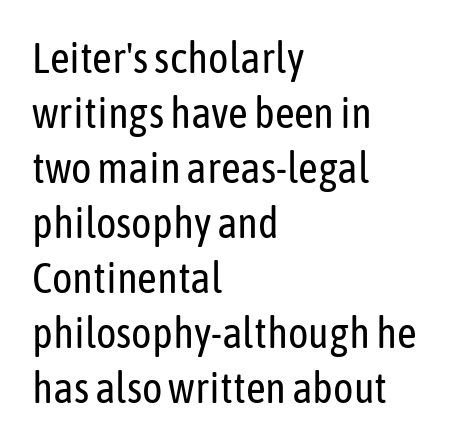
Q: Is the text bold? A: No.
Q: Is the text italic (slanted)? A: No, it is upright.
Q: Is the typeface a serif or a sans-serif typeface? A: Sans-serif.
Q: Is the text underlined? A: No.
Q: How is the paragraph aligned? A: Left-aligned.
Q: Is the spacing between letters normal or unusually wide? A: Normal.
Q: Is the spacing between lines tight, normal or loose? A: Normal.
Q: Width (condensed, normal, or wide)? A: Condensed.
Q: Stroke contrast? A: Low.
Q: x-height? A: Medium.
Q: Monospaced? A: No.
